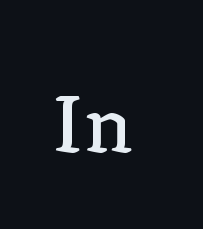
Q: Is the text italic (slanted)? A: No, it is upright.
Q: Is the typeface a serif or a sans-serif typeface? A: Serif.
Q: Is the text underlined? A: No.
Q: Is the spacing between letters normal or unusually wide? A: Normal.
Q: Width (condensed, normal, or wide)? A: Normal.
Q: Stroke contrast? A: Low.
Q: x-height? A: Medium.
Q: Monospaced? A: No.
